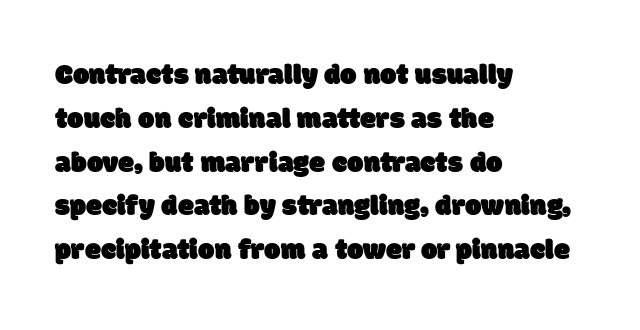
{"serif": "no", "width": "normal", "stroke_contrast": "low", "x_height": "large", "monospaced": "no", "underline": "no", "align": "left", "line_spacing": "normal", "line_spacing_ratio": 1.51, "letter_spacing": "normal", "letter_spacing_em": 0.0, "glyph_px": 29}
